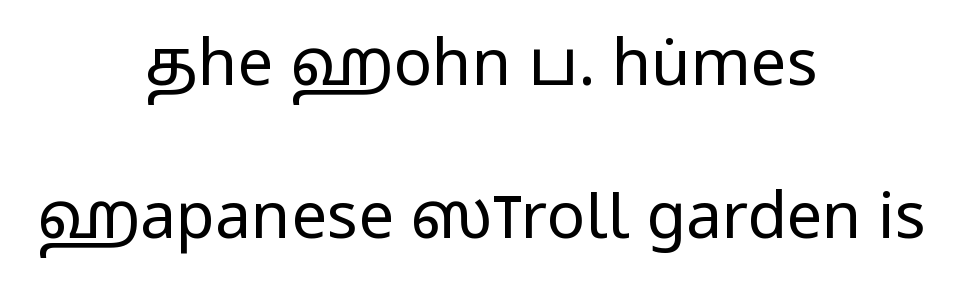
Q: Is the text bold? A: No.
Q: Is the text italic (slanted)? A: No, it is upright.
Q: Is the typeface a serif or a sans-serif typeface? A: Sans-serif.
Q: Is the text underlined? A: No.
Q: How is the paragraph aligned? A: Centered.
Q: Is the spacing between letters normal or unusually wide? A: Normal.
Q: Is the spacing between lines tight, normal or loose? A: Loose.
Q: Width (condensed, normal, or wide)? A: Condensed.
Q: Stroke contrast? A: Low.
Q: x-height? A: Large.
Q: Monospaced? A: No.
